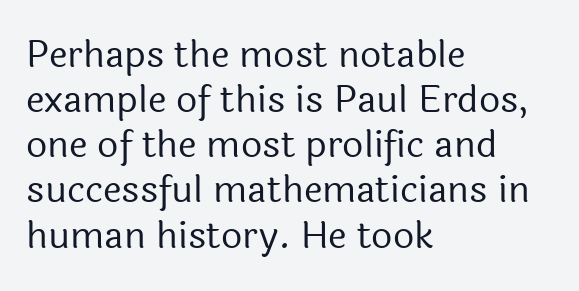
{"serif": "no", "italic": "no", "bold": "no", "weight": "regular", "width": "normal", "x_height": "medium", "monospaced": "no", "underline": "no", "align": "left", "line_spacing_ratio": 1.22, "letter_spacing": "normal", "letter_spacing_em": 0.0, "glyph_px": 37}
